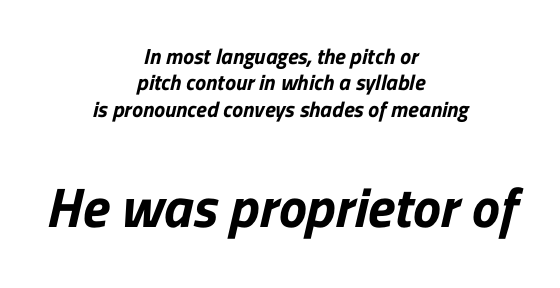
{"serif": "no", "width": "normal", "stroke_contrast": "low", "x_height": "medium", "monospaced": "no", "underline": "no", "align": "center", "line_spacing_ratio": 1.2, "letter_spacing": "normal", "letter_spacing_em": 0.0, "larger_block": "second", "size_ratio": 2.55, "glyph_px": 56}
